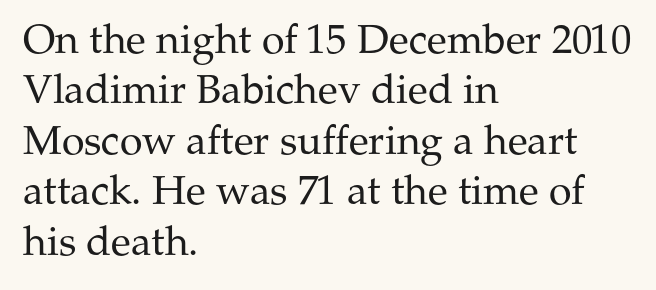
Q: Is the text bold? A: No.
Q: Is the text italic (slanted)? A: No, it is upright.
Q: Is the typeface a serif or a sans-serif typeface? A: Serif.
Q: Is the text underlined? A: No.
Q: How is the paragraph aligned? A: Left-aligned.
Q: Is the spacing between letters normal or unusually wide? A: Normal.
Q: Width (condensed, normal, or wide)? A: Normal.
Q: Stroke contrast? A: Medium.
Q: x-height? A: Medium.
Q: Monospaced? A: No.
